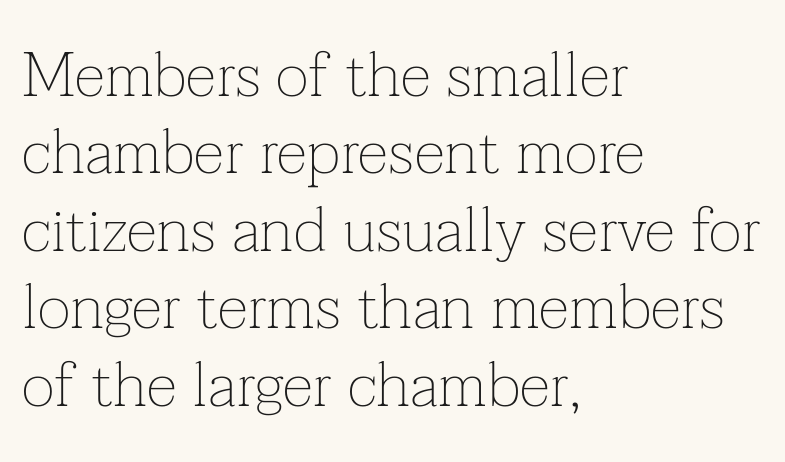
This sample has the flowing, uneven cadence of proportional lettering. You can tell it's not italic because the verticals are truly vertical. In terms of letterspacing, this is plain default setting. The text was rendered using a seriffed face with decorative stroke endings. Compared with a typical body face, this is equally light or lighter still.
